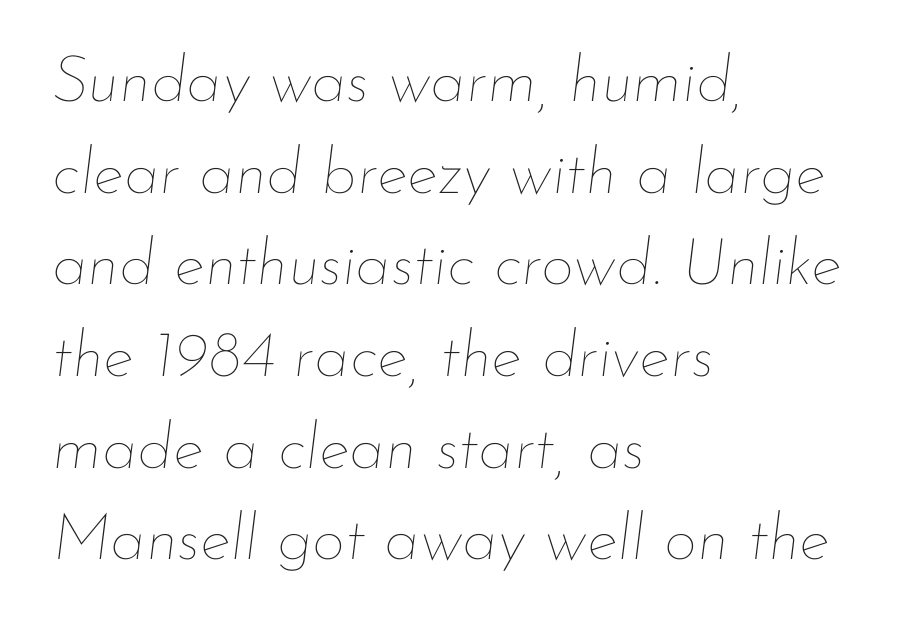
How are the letters spaced? Ordinarily, with no added tracking. Descender tails drop into unmarked territory. Stroke thickness stays within the range of a standard reading face or lighter. Teacher's note: observe the even left margin — that is flush-left alignment.
